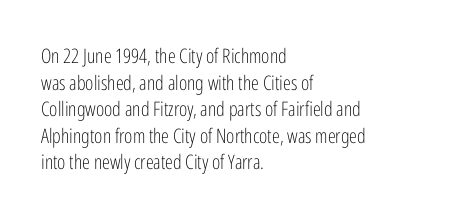
Does the copy run flush right? No — it runs flush left. The block of text has a typical density, with ordinary space between rows. This sample uses plain, unmodified letter spacing. The zone under the glyphs is completely vacant. A roman cut, with each character standing at attention. Stem width sits at or under what a default text font uses.
